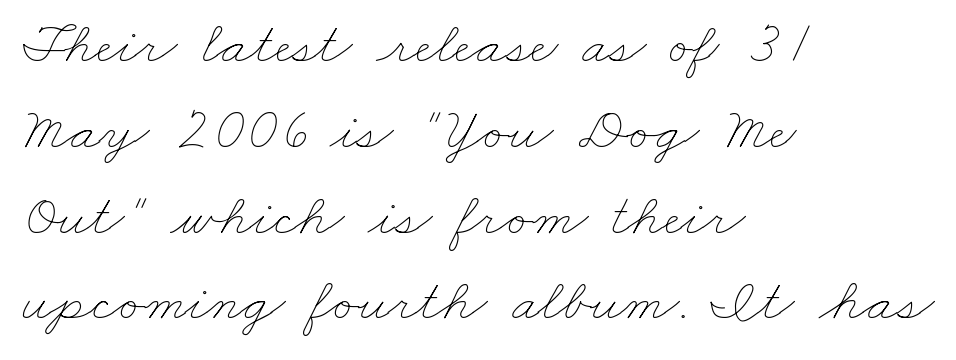
The image shows 60 px thin, wide type; set left-aligned, normal line spacing (1.43x), normal letter spacing, not underlined; low stroke contrast and a small x-height.
